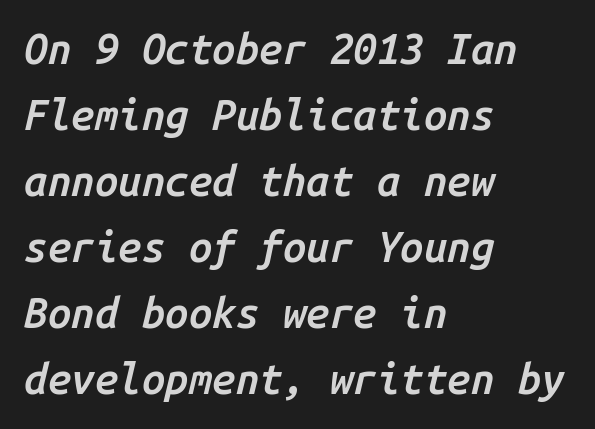
{"italic": "yes", "lean": "right", "slant_degrees": 14, "bold": "semi", "weight": "semibold", "width": "normal", "stroke_contrast": "low", "x_height": "medium", "monospaced": "yes", "underline": "no", "align": "left", "line_spacing": "normal", "line_spacing_ratio": 1.57, "letter_spacing": "normal", "letter_spacing_em": 0.0, "glyph_px": 42}
